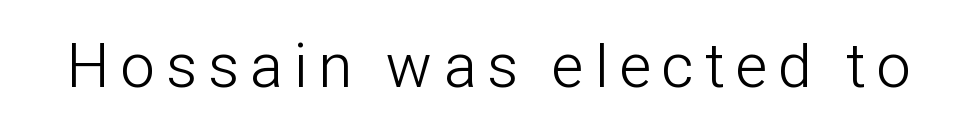
{"serif": "no", "italic": "no", "bold": "no", "weight": "light", "width": "condensed", "stroke_contrast": "low", "x_height": "medium", "monospaced": "no", "underline": "no", "glyph_px": 62}
